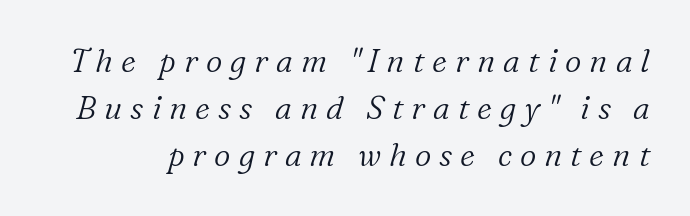
Q: Is the text bold? A: No.
Q: Is the text italic (slanted)? A: Yes, it leans right by about 16 degrees.
Q: Is the typeface a serif or a sans-serif typeface? A: Serif.
Q: Is the text underlined? A: No.
Q: Is the spacing between letters normal or unusually wide? A: Unusually wide.
Q: Is the spacing between lines tight, normal or loose? A: Normal.
Q: Width (condensed, normal, or wide)? A: Normal.
Q: Stroke contrast? A: Low.
Q: x-height? A: Medium.
Q: Monospaced? A: No.
